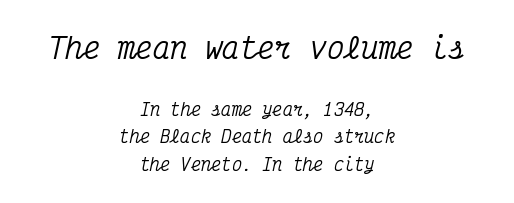
Q: Is the text italic (slanted)? A: Yes, it leans right by about 12 degrees.
Q: Is the typeface a serif or a sans-serif typeface? A: Serif.
Q: Is the text underlined? A: No.
Q: How is the paragraph aligned? A: Centered.
Q: Is the spacing between letters normal or unusually wide? A: Normal.
Q: Is the spacing between lines tight, normal or loose? A: Normal.
Q: Which block of text is set in a larger size, the first (top) or the second (bottom)? A: The first (top) one.
Q: Width (condensed, normal, or wide)? A: Condensed.
Q: Stroke contrast? A: Medium.
Q: x-height? A: Medium.
Q: Monospaced? A: Yes.
